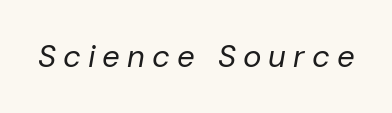
Q: Is the text bold? A: No.
Q: Is the text italic (slanted)? A: Yes, it leans right by about 10 degrees.
Q: Is the text underlined? A: No.
Q: Is the spacing between letters normal or unusually wide? A: Unusually wide.
Q: Width (condensed, normal, or wide)? A: Normal.
Q: Stroke contrast? A: Low.
Q: x-height? A: Medium.
Q: Monospaced? A: No.
